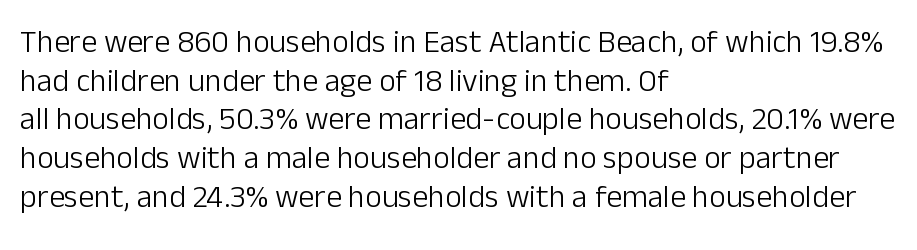
The image shows 32 px light sans-serif type, upright; set left-aligned, line spacing 1.21x, normal letter spacing, not underlined; low stroke contrast and a medium x-height.
